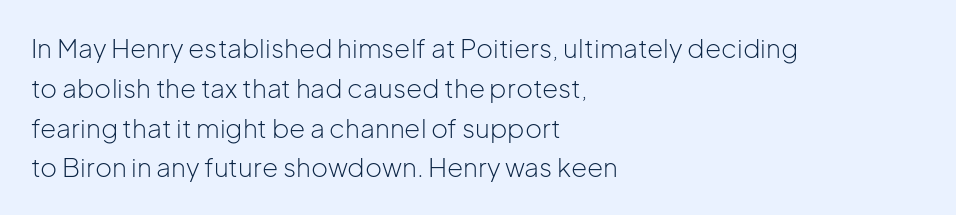
{"italic": "no", "bold": "no", "underline": "no", "align": "left", "line_spacing": "normal", "line_spacing_ratio": 1.53, "letter_spacing": "normal", "letter_spacing_em": 0.0, "glyph_px": 26}
